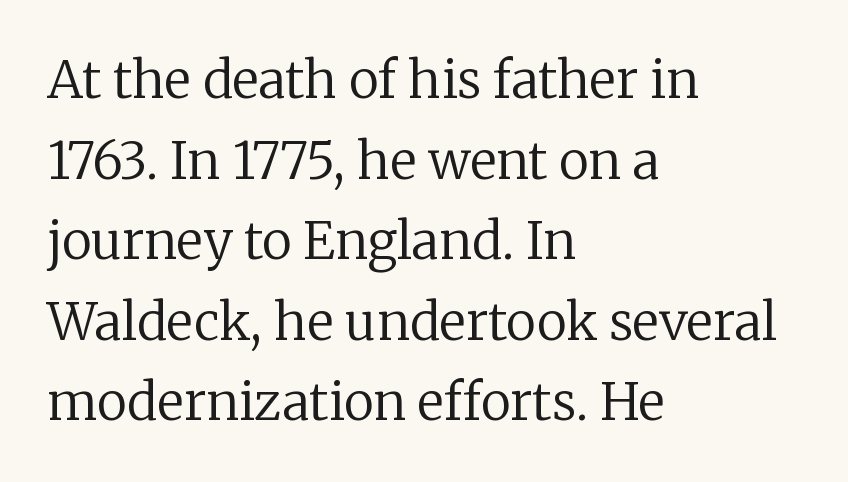
The image shows 51 px regular-weight serif type, upright; set left-aligned, normal line spacing (1.58x), normal letter spacing, not underlined; low stroke contrast and a medium x-height.
